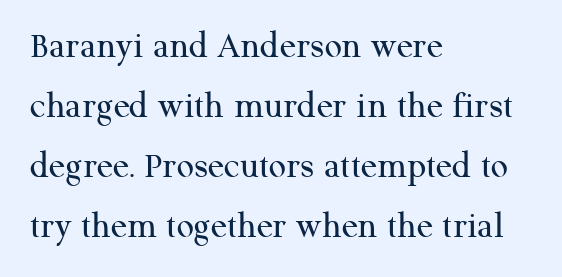
{"serif": "yes", "italic": "no", "bold": "no", "weight": "regular", "width": "normal", "stroke_contrast": "medium", "x_height": "medium", "monospaced": "no", "underline": "no", "align": "left", "line_spacing": "normal", "line_spacing_ratio": 1.58, "letter_spacing": "normal", "letter_spacing_em": 0.0, "glyph_px": 38}
